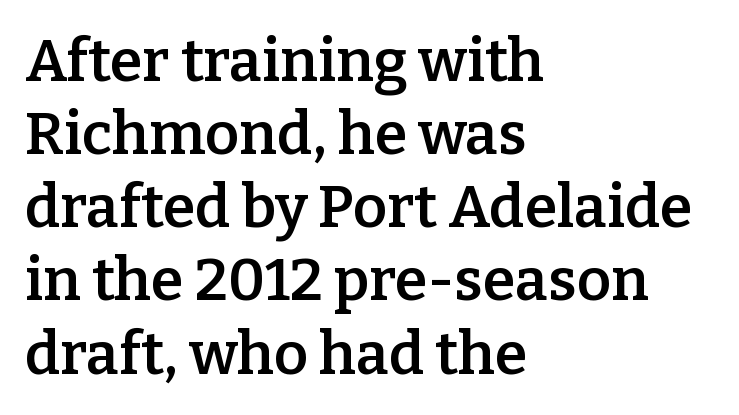
The image shows 59 px semibold serif type, upright; set left-aligned, line spacing 1.24x, normal letter spacing, not underlined; low stroke contrast and a medium x-height.
